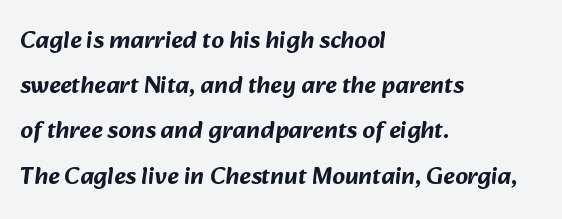
{"underline": "no", "align": "left", "line_spacing_ratio": 1.81, "letter_spacing": "normal", "letter_spacing_em": 0.0, "glyph_px": 25}
